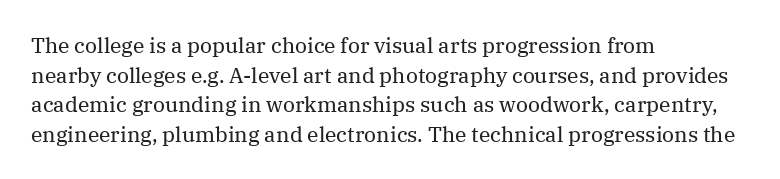
Quick note: underline off. Do the letters lean? They stand straight. The text block is weighted toward the left margin, trailing off unevenly rightward. This rendering leaves character spacing at its baseline value. Vertical spacing — default.
